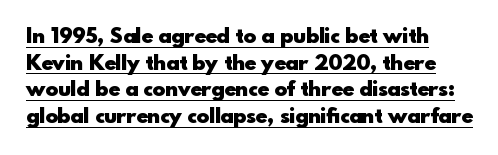
Q: Is the text bold? A: Yes.
Q: Is the text italic (slanted)? A: No, it is upright.
Q: Is the text underlined? A: Yes.
Q: Is the spacing between letters normal or unusually wide? A: Normal.
Q: Is the spacing between lines tight, normal or loose? A: Normal.
